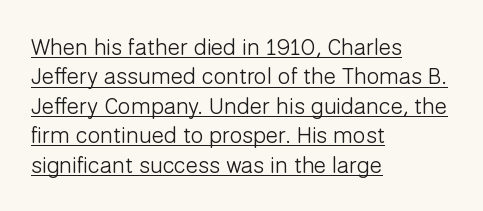
Q: Is the text bold? A: No.
Q: Is the text italic (slanted)? A: No, it is upright.
Q: Is the text underlined? A: Yes.
Q: How is the paragraph aligned? A: Left-aligned.
Q: Is the spacing between letters normal or unusually wide? A: Normal.
Q: Is the spacing between lines tight, normal or loose? A: Normal.
